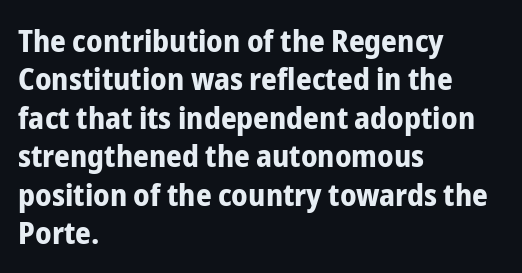
{"serif": "no", "italic": "no", "bold": "yes", "weight": "bold", "width": "condensed", "stroke_contrast": "low", "x_height": "medium", "monospaced": "no", "underline": "no", "align": "left", "line_spacing_ratio": 1.24, "letter_spacing": "normal", "letter_spacing_em": 0.0, "glyph_px": 31}
